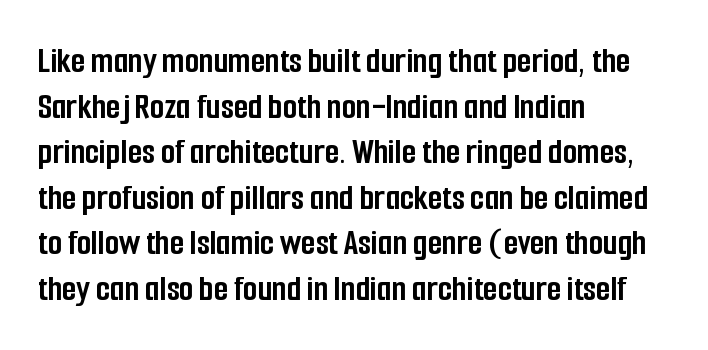
The image shows 37 px semibold, condensed sans-serif type, upright; set left-aligned, line spacing 1.23x, normal letter spacing, not underlined; low stroke contrast and a medium x-height.
